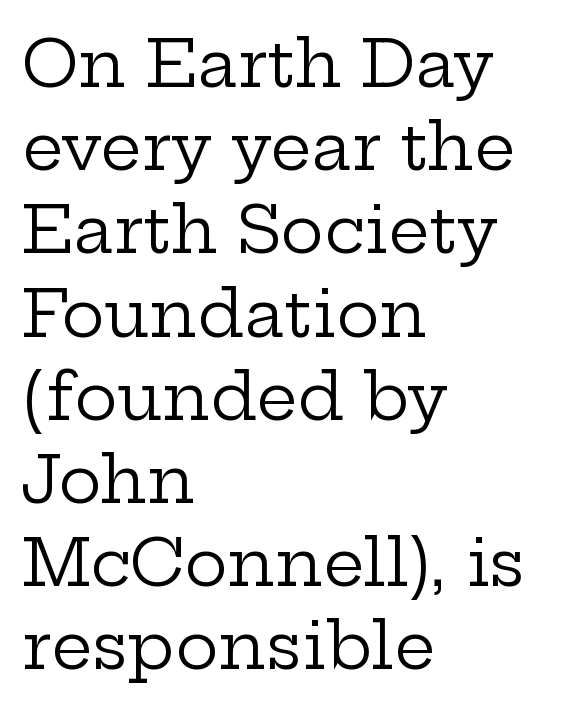
The image shows 65 px regular-weight, wide serif type, upright; set left-aligned, normal line spacing (1.28x), normal letter spacing, not underlined; low stroke contrast and a medium x-height.
